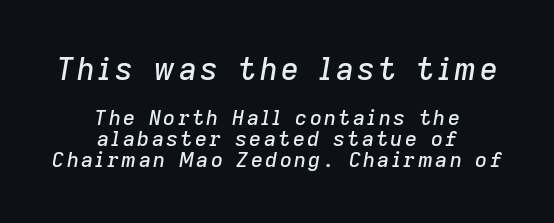
Q: Is the text italic (slanted)? A: Yes, it leans right by about 9 degrees.
Q: Is the text underlined? A: No.
Q: How is the paragraph aligned? A: Centered.
Q: Is the spacing between lines tight, normal or loose? A: Tight.
Q: Which block of text is set in a larger size, the first (top) or the second (bottom)? A: The first (top) one.
Q: Width (condensed, normal, or wide)? A: Normal.
Q: Stroke contrast? A: Low.
Q: x-height? A: Medium.
Q: Monospaced? A: No.
